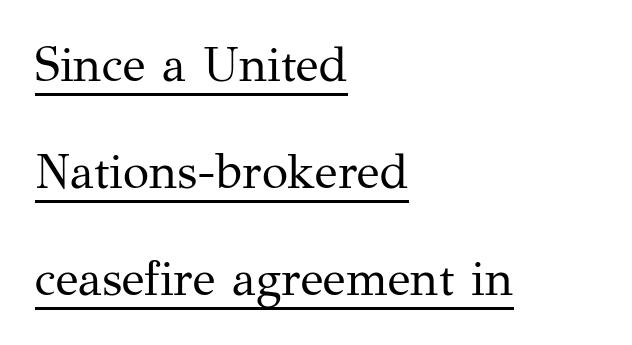
Q: Is the text bold? A: No.
Q: Is the text italic (slanted)? A: No, it is upright.
Q: Is the typeface a serif or a sans-serif typeface? A: Serif.
Q: Is the text underlined? A: Yes.
Q: How is the paragraph aligned? A: Left-aligned.
Q: Is the spacing between letters normal or unusually wide? A: Normal.
Q: Is the spacing between lines tight, normal or loose? A: Loose.
Q: Width (condensed, normal, or wide)? A: Normal.
Q: Stroke contrast? A: Medium.
Q: x-height? A: Medium.
Q: Monospaced? A: No.
